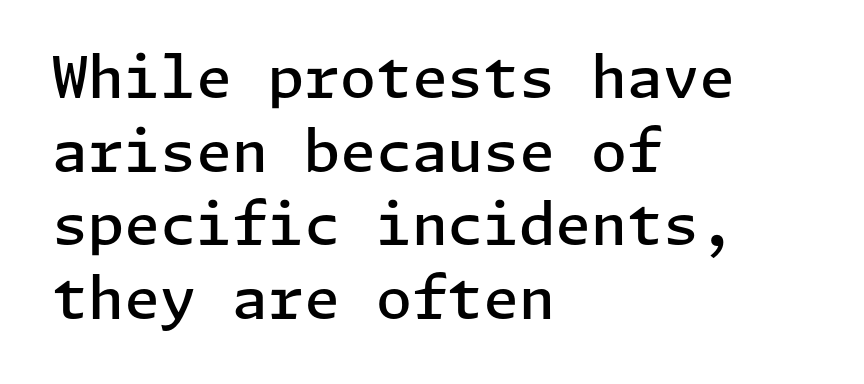
{"serif": "no", "italic": "no", "bold": "semi", "weight": "semibold", "width": "normal", "stroke_contrast": "low", "x_height": "medium", "underline": "no", "align": "left", "line_spacing": "normal", "line_spacing_ratio": 1.27, "letter_spacing": "normal", "letter_spacing_em": 0.0, "glyph_px": 58}
